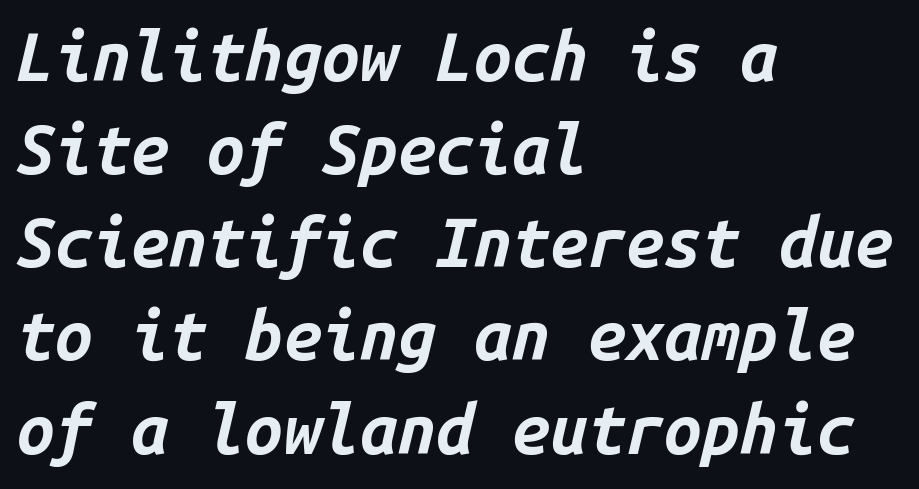
The image shows 68 px bold type, italic (leaning right), monospaced; set left-aligned, normal line spacing (1.37x), normal letter spacing, not underlined; low stroke contrast and a medium x-height.
